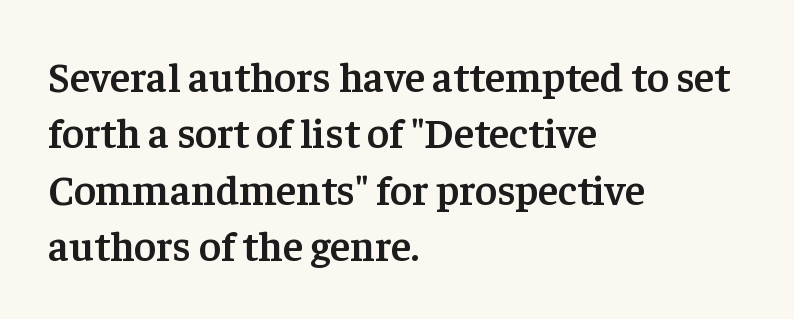
{"serif": "yes", "italic": "no", "bold": "semi", "weight": "semibold", "width": "normal", "stroke_contrast": "low", "x_height": "medium", "monospaced": "no", "underline": "no", "align": "left", "line_spacing": "normal", "line_spacing_ratio": 1.34, "letter_spacing": "normal", "letter_spacing_em": 0.0, "glyph_px": 42}
